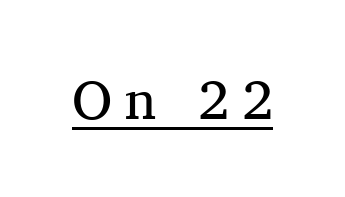
The image shows 55 px regular-weight serif type, upright; set unusually wide letter spacing (+0.23 em), underlined; medium stroke contrast and a medium x-height.
